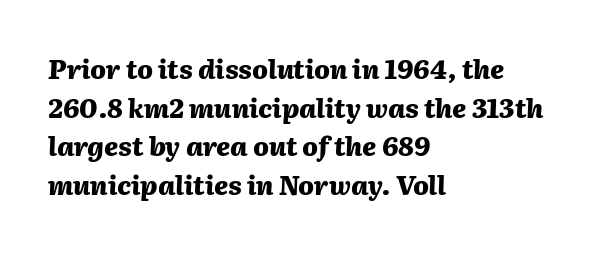
The image shows 26 px bold type, italic (leaning right); set left-aligned, normal line spacing (1.49x), normal letter spacing, not underlined.
